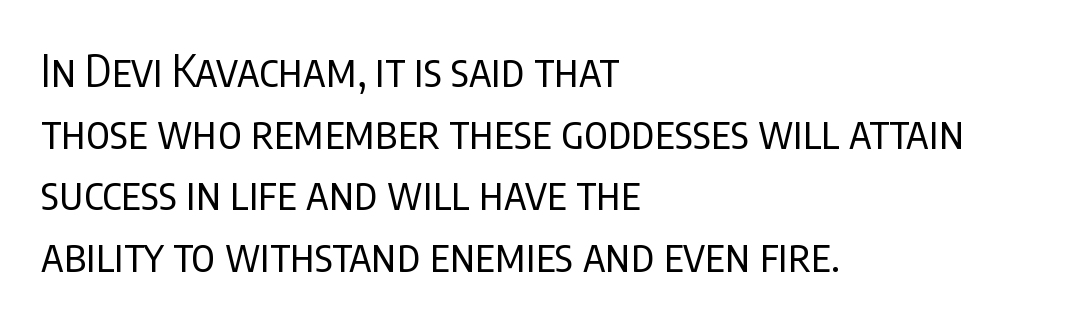
Q: Is the text bold? A: No.
Q: Is the text italic (slanted)? A: No, it is upright.
Q: Is the typeface a serif or a sans-serif typeface? A: Sans-serif.
Q: Is the text underlined? A: No.
Q: How is the paragraph aligned? A: Left-aligned.
Q: Is the spacing between letters normal or unusually wide? A: Normal.
Q: Is the spacing between lines tight, normal or loose? A: Normal.
Q: Width (condensed, normal, or wide)? A: Condensed.
Q: Stroke contrast? A: Low.
Q: x-height? A: Large.
Q: Monospaced? A: No.
